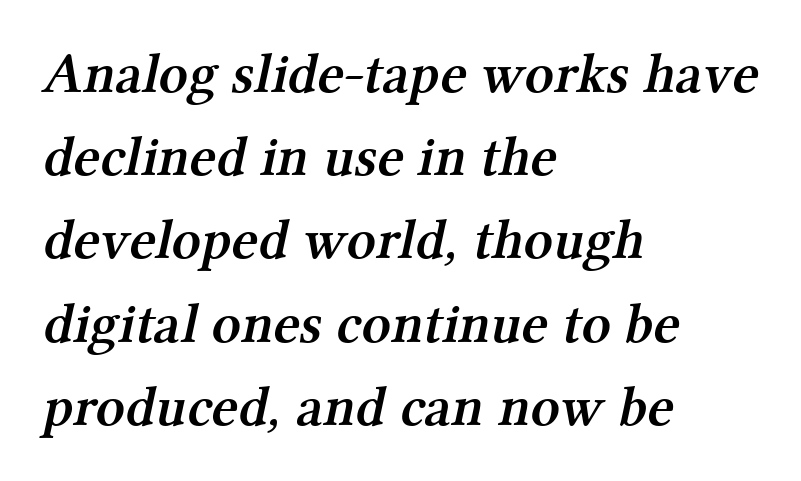
Q: Is the text bold? A: Semi-bold.
Q: Is the typeface a serif or a sans-serif typeface? A: Serif.
Q: Is the text underlined? A: No.
Q: How is the paragraph aligned? A: Left-aligned.
Q: Is the spacing between letters normal or unusually wide? A: Normal.
Q: Is the spacing between lines tight, normal or loose? A: Normal.
Q: Width (condensed, normal, or wide)? A: Normal.
Q: Stroke contrast? A: Medium.
Q: x-height? A: Medium.
Q: Monospaced? A: No.
